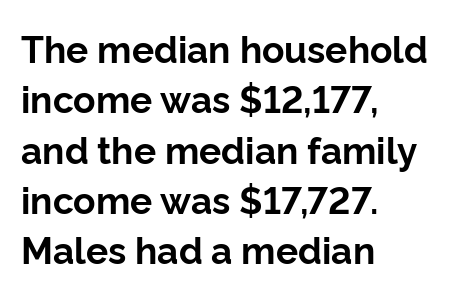
Q: Is the text bold? A: Yes.
Q: Is the text italic (slanted)? A: No, it is upright.
Q: Is the typeface a serif or a sans-serif typeface? A: Sans-serif.
Q: Is the text underlined? A: No.
Q: How is the paragraph aligned? A: Left-aligned.
Q: Is the spacing between letters normal or unusually wide? A: Normal.
Q: Is the spacing between lines tight, normal or loose? A: Normal.
Q: Width (condensed, normal, or wide)? A: Normal.
Q: Stroke contrast? A: Low.
Q: x-height? A: Medium.
Q: Monospaced? A: No.
